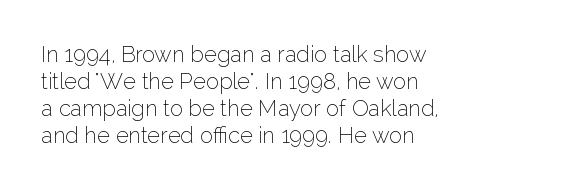
{"italic": "no", "bold": "no", "underline": "no", "align": "left", "line_spacing_ratio": 1.22, "letter_spacing": "normal", "letter_spacing_em": 0.0, "glyph_px": 22}
